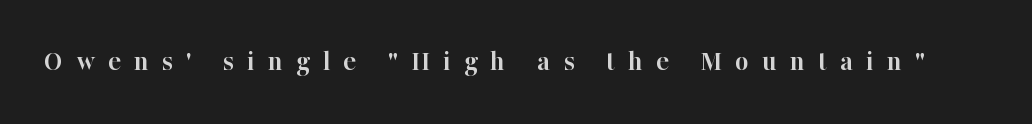
The image shows 29 px semibold serif type, upright; set unusually wide letter spacing (+0.45 em), not underlined; high stroke contrast and a medium x-height.
